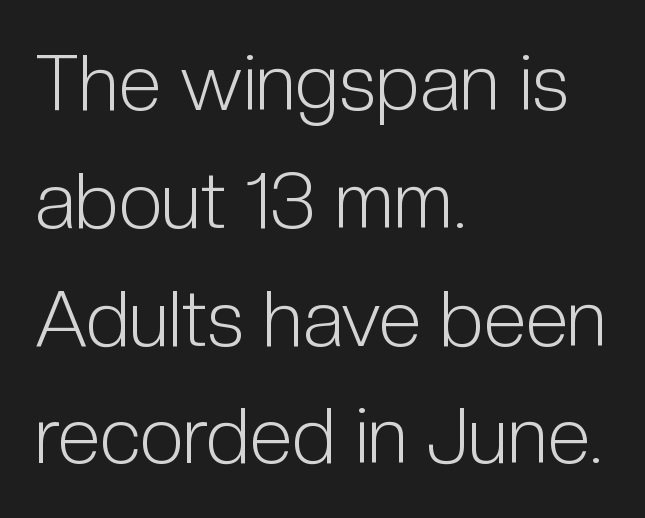
Clear beneath every line of the passage. Is the type heavy? It reads as light-to-regular instead. The setting favours the left margin, as ordinary paragraphs usually do. The type sits square on the baseline with zero lean. What's the leading like? Ordinary, nothing unusual.
